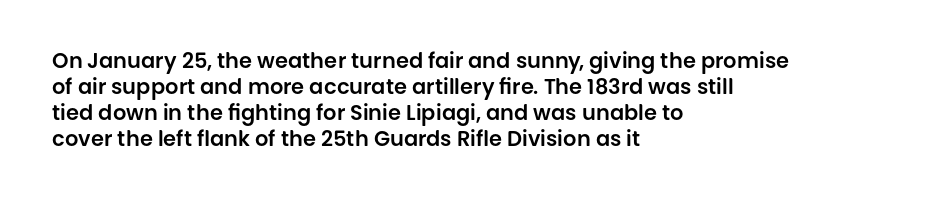
Q: Is the text italic (slanted)? A: No, it is upright.
Q: Is the text underlined? A: No.
Q: How is the paragraph aligned? A: Left-aligned.
Q: Is the spacing between letters normal or unusually wide? A: Normal.
